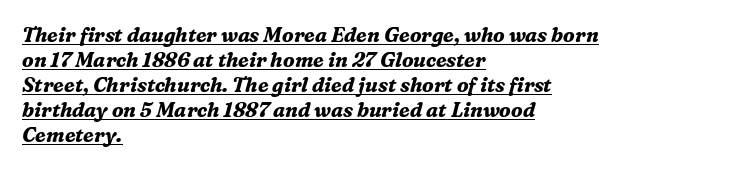
Q: Is the text bold? A: Yes.
Q: Is the text italic (slanted)? A: Yes, it leans right by about 16 degrees.
Q: Is the text underlined? A: Yes.
Q: How is the paragraph aligned? A: Left-aligned.
Q: Is the spacing between letters normal or unusually wide? A: Normal.
Q: Is the spacing between lines tight, normal or loose? A: Normal.
